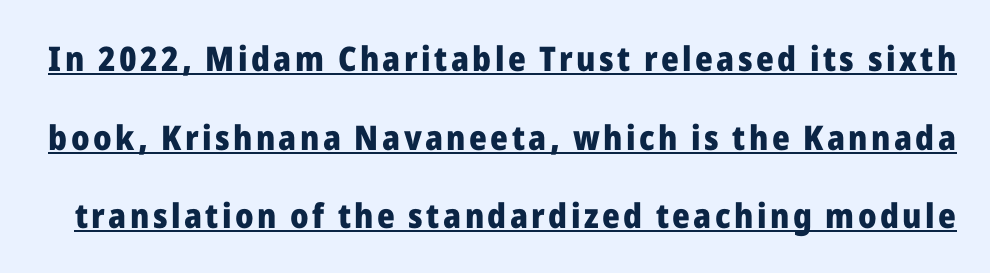
{"serif": "no", "italic": "no", "bold": "yes", "weight": "heavy", "width": "normal", "stroke_contrast": "low", "x_height": "medium", "monospaced": "no", "underline": "yes", "line_spacing": "loose", "line_spacing_ratio": 2.31, "glyph_px": 34}
